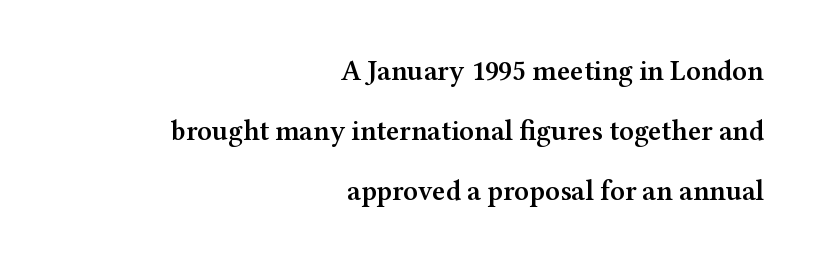
{"serif": "yes", "italic": "no", "bold": "semi", "weight": "semibold", "width": "wide", "stroke_contrast": "medium", "x_height": "medium", "monospaced": "no", "underline": "no", "align": "right", "line_spacing": "loose", "line_spacing_ratio": 2.14, "letter_spacing": "normal", "letter_spacing_em": 0.0, "glyph_px": 28}
